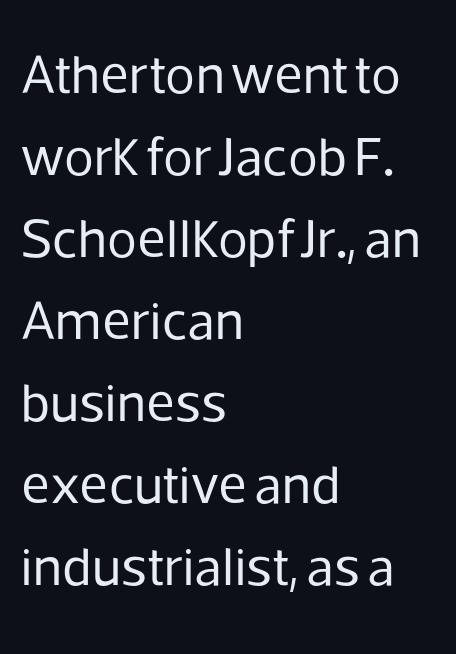
Q: Is the text bold? A: No.
Q: Is the text italic (slanted)? A: No, it is upright.
Q: Is the typeface a serif or a sans-serif typeface? A: Sans-serif.
Q: Is the text underlined? A: No.
Q: How is the paragraph aligned? A: Left-aligned.
Q: Is the spacing between letters normal or unusually wide? A: Normal.
Q: Is the spacing between lines tight, normal or loose? A: Normal.
Q: Width (condensed, normal, or wide)? A: Normal.
Q: Stroke contrast? A: Low.
Q: x-height? A: Medium.
Q: Monospaced? A: No.
